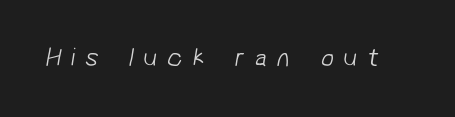
Q: Is the text bold? A: No.
Q: Is the text underlined? A: No.
Q: Is the spacing between letters normal or unusually wide? A: Unusually wide.
